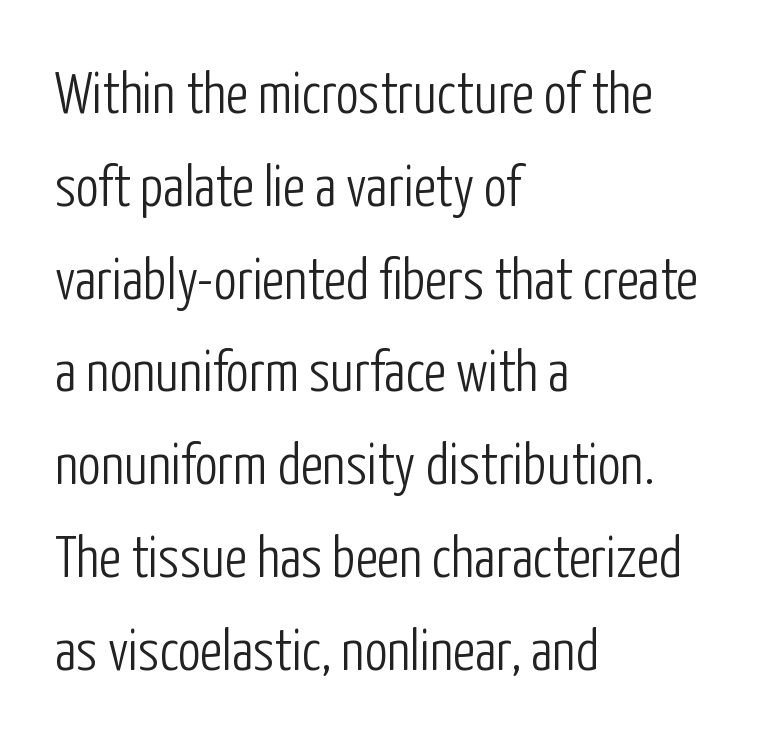
The image shows 58 px light, condensed sans-serif type, upright; set left-aligned, normal line spacing (1.6x), normal letter spacing, not underlined; low stroke contrast and a medium x-height.
